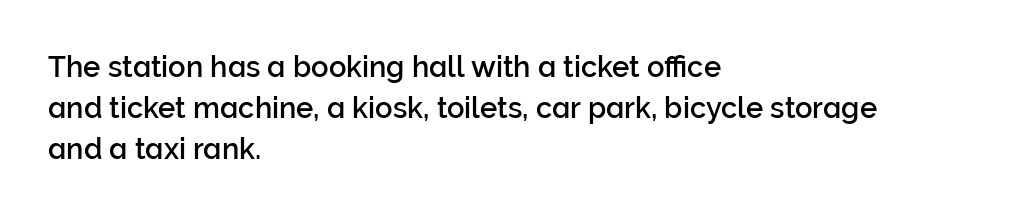
Q: Is the text italic (slanted)? A: No, it is upright.
Q: Is the typeface a serif or a sans-serif typeface? A: Sans-serif.
Q: Is the text underlined? A: No.
Q: How is the paragraph aligned? A: Left-aligned.
Q: Is the spacing between letters normal or unusually wide? A: Normal.
Q: Is the spacing between lines tight, normal or loose? A: Normal.
Q: Width (condensed, normal, or wide)? A: Normal.
Q: Stroke contrast? A: Low.
Q: x-height? A: Medium.
Q: Monospaced? A: No.
